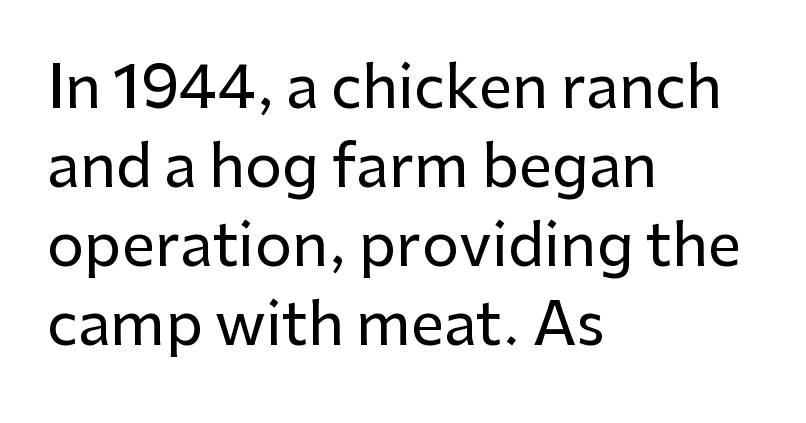
Check the space under the baseline: it is left empty. A normal amount of white space separates one row of letters from the next. The compositor pushed each line to the left boundary. Note the varied advance widths — an 'i' is clearly narrower than an 'm'. Do the letters lean? They stand straight.
